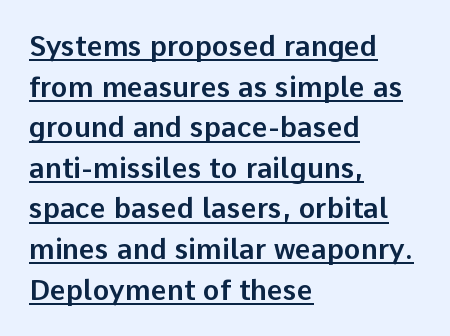
All the whitespace from short lines collects on the right. Glance below the letters and you will spot a drawn line. The lines sit at an ordinary, default distance from one another. Ascenders rise straight up at ninety degrees. These lines keep a tight, regular rhythm from letter to letter.
